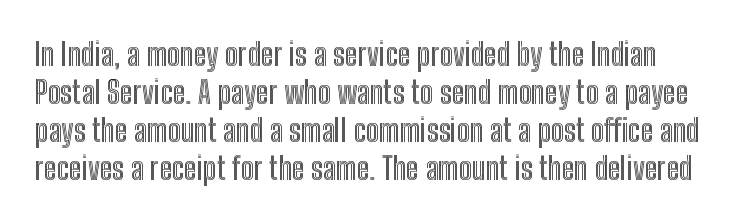
Any mark beneath the type? The region is blank. Tracking value appears to be zero — textbook default spacing. Ascenders rise straight up at ninety degrees. The rendering uses natural spacing where letterforms have individual widths.
